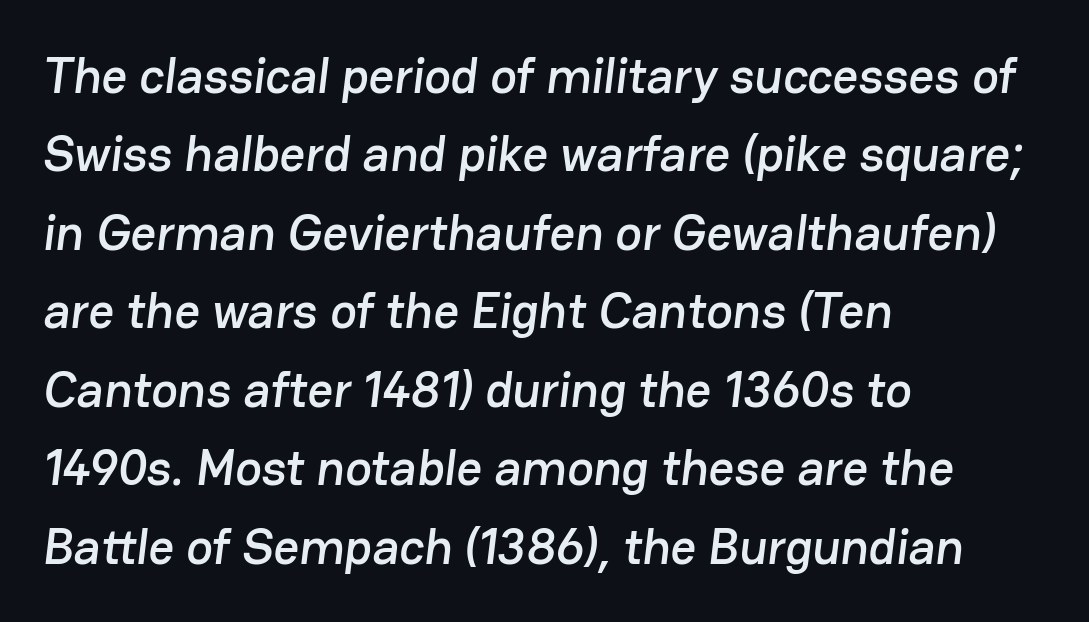
Q: Is the typeface a serif or a sans-serif typeface? A: Sans-serif.
Q: Is the text underlined? A: No.
Q: How is the paragraph aligned? A: Left-aligned.
Q: Is the spacing between letters normal or unusually wide? A: Normal.
Q: Is the spacing between lines tight, normal or loose? A: Normal.
Q: Width (condensed, normal, or wide)? A: Normal.
Q: Stroke contrast? A: Low.
Q: x-height? A: Medium.
Q: Monospaced? A: No.
